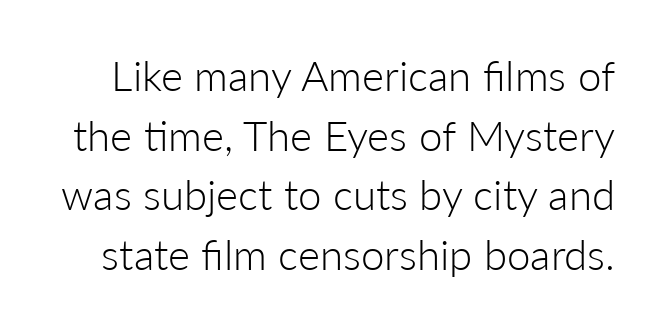
{"serif": "no", "italic": "no", "bold": "no", "weight": "light", "width": "normal", "stroke_contrast": "low", "x_height": "medium", "monospaced": "no", "underline": "no", "line_spacing": "normal", "line_spacing_ratio": 1.42, "letter_spacing": "normal", "letter_spacing_em": 0.0, "glyph_px": 42}
